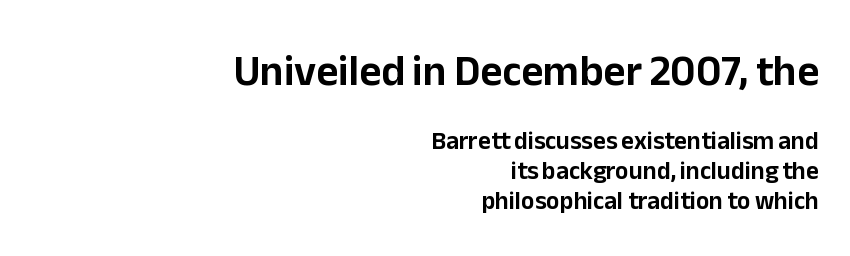
Q: Is the text italic (slanted)? A: No, it is upright.
Q: Is the typeface a serif or a sans-serif typeface? A: Sans-serif.
Q: Is the text underlined? A: No.
Q: How is the paragraph aligned? A: Right-aligned.
Q: Is the spacing between letters normal or unusually wide? A: Normal.
Q: Which block of text is set in a larger size, the first (top) or the second (bottom)? A: The first (top) one.
Q: Width (condensed, normal, or wide)? A: Normal.
Q: Stroke contrast? A: Low.
Q: x-height? A: Medium.
Q: Monospaced? A: No.
